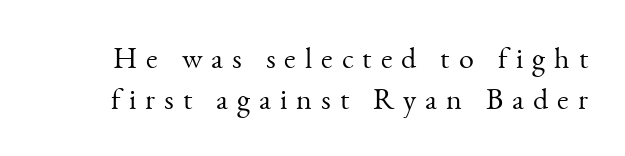
Someone cranked the tracking dial way up on this one. Does the type have serifs? Yes, each stem ends in a small foot. Is there much room between lines? A standard amount, neither cramped nor airy. The strokes carry an ordinary text weight at most.
